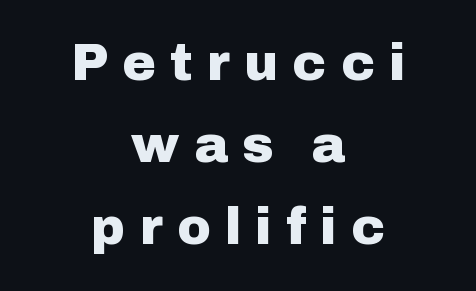
No word sits above an underline. Visually the block forms a symmetrical silhouette, jagged on both flanks. Examine the stroke ends and you'll find no serifs. Does the lettering tilt? It doesn't — this is upright. Tracking value appears strongly positive — letters spread wide.
